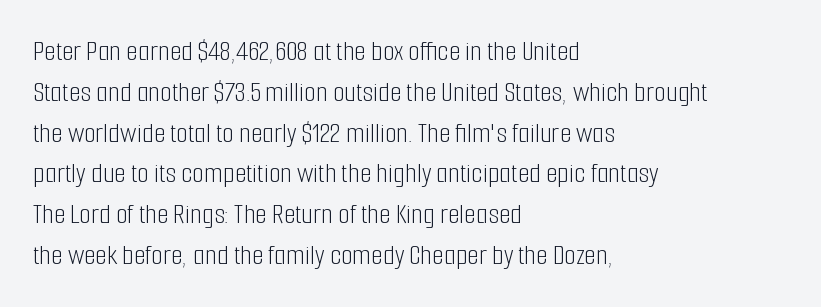
The image shows 30 px light, condensed sans-serif type, upright; set left-aligned, normal line spacing (1.36x), normal letter spacing, not underlined; low stroke contrast and a medium x-height.
